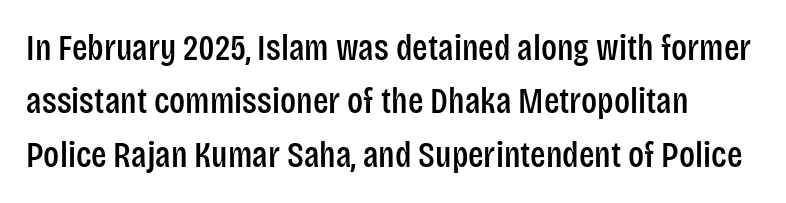
Compared with typical body copy, the letter spacing here is the same. Posture: upright roman. You can tell from the bare stems that sans-serif type was used. Interline gaps are of average width in this sample. Character widths vary here, with narrow letters taking less room than wide ones. Underline: absent.
